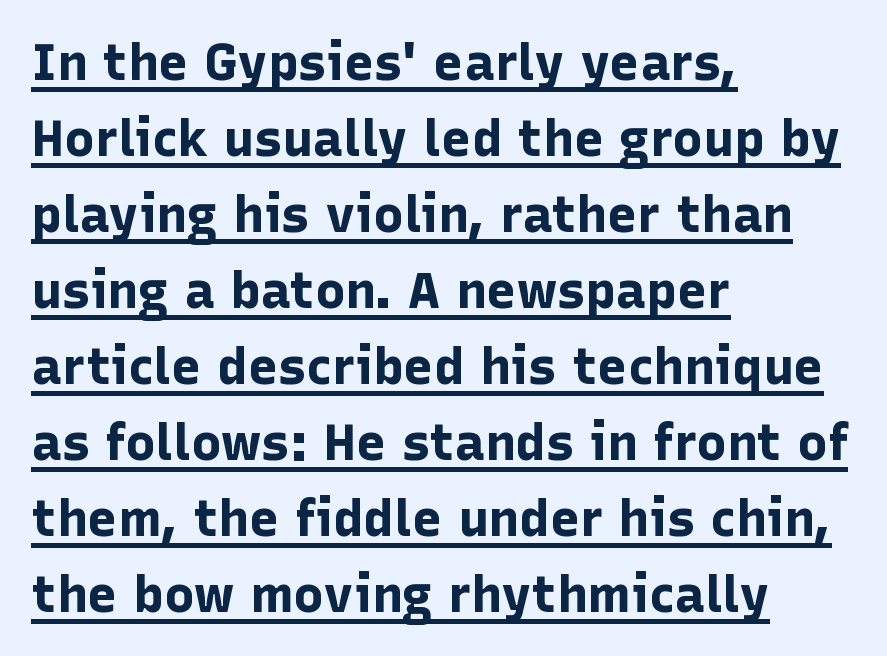
The image shows 51 px bold sans-serif type, upright; set left-aligned, normal line spacing (1.49x), normal letter spacing, underlined; low stroke contrast and a medium x-height.
